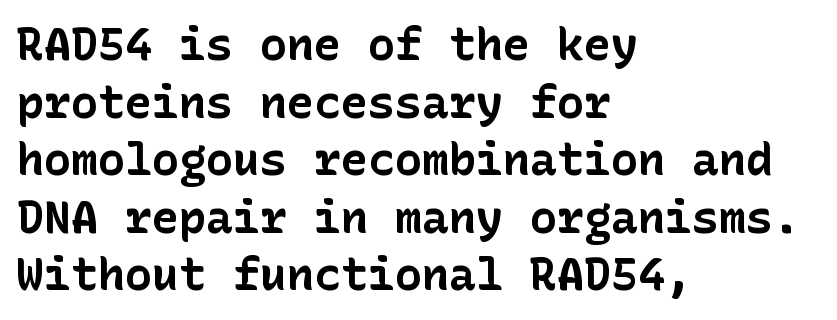
Q: Is the text bold? A: Yes.
Q: Is the text italic (slanted)? A: No, it is upright.
Q: Is the typeface a serif or a sans-serif typeface? A: Sans-serif.
Q: Is the text underlined? A: No.
Q: How is the paragraph aligned? A: Left-aligned.
Q: Is the spacing between letters normal or unusually wide? A: Normal.
Q: Is the spacing between lines tight, normal or loose? A: Normal.
Q: Width (condensed, normal, or wide)? A: Normal.
Q: Stroke contrast? A: Low.
Q: x-height? A: Medium.
